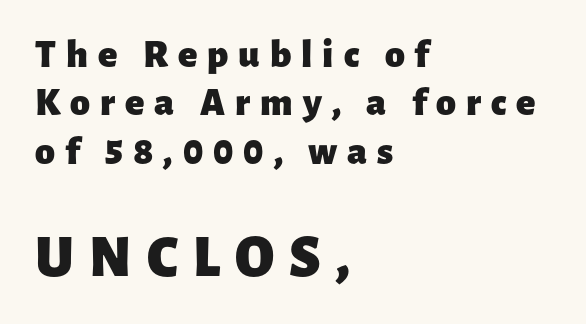
Upright lettering throughout. Reading down the block, your eye returns to a fixed left position each line. In this sample the second text group is rendered at the bigger scale. The text was rendered using a sans face with plain stroke endings. Character widths vary here, with narrow letters taking less room than wide ones. Type without underlining.
